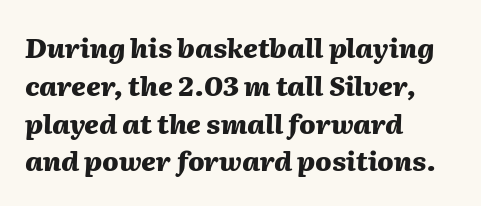
{"italic": "yes", "lean": "right", "slant_degrees": 2, "bold": "yes", "underline": "no", "align": "left", "line_spacing": "normal", "line_spacing_ratio": 1.4, "letter_spacing": "normal", "letter_spacing_em": 0.0, "glyph_px": 27}
